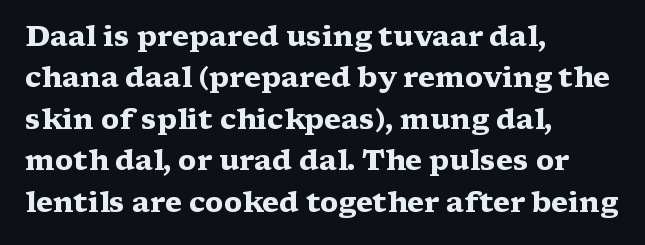
A roman cut, with each character standing at attention. This sample has the flowing, uneven cadence of proportional lettering. Unmarked baselines from the first word to the last. The type is set solid horizontally, with unmodified tracking. A typesetter would label this face a serif. The typesetting leans heavy: a genuine bold.
